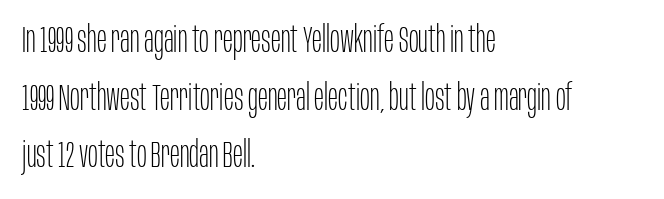
It's the straight-up-and-down kind of type. The space beneath each line is pristine and unruled. The block of text has a typical density, with ordinary space between rows. Short and long lines alike share a common starting point at left. A typesetter would call this zero additional tracking.
